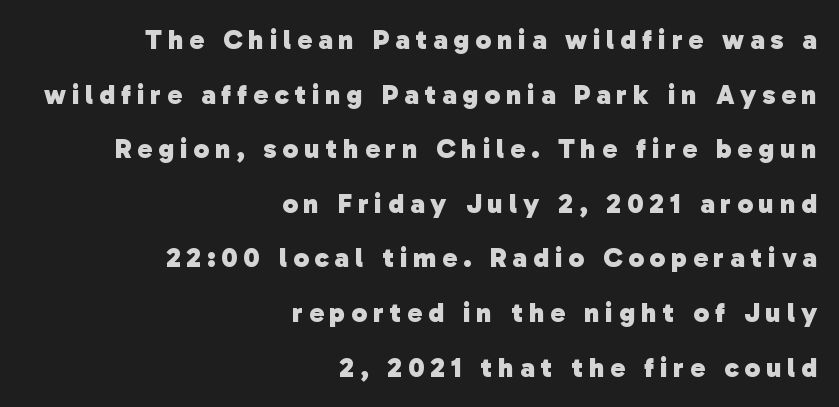
This rendering widens character spacing well past its baseline value. In terms of weight, the rendering is a true, heavy bold. Baseline-to-baseline distance is far greater than the letter height. A typesetter would call this proportional, since set widths differ per character.
